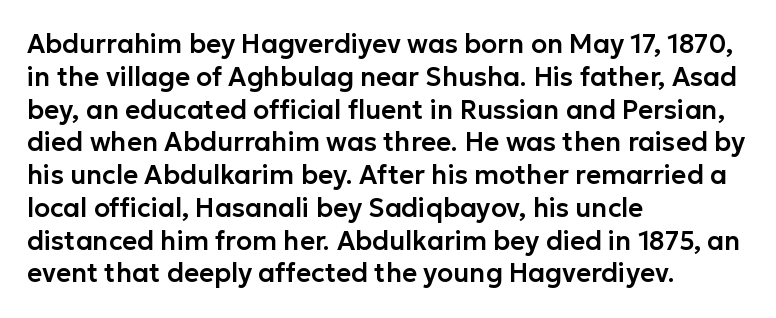
{"italic": "no", "underline": "no", "align": "left", "line_spacing": "normal", "line_spacing_ratio": 1.26, "letter_spacing": "normal", "letter_spacing_em": 0.0, "glyph_px": 26}
